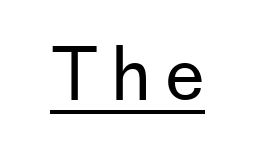
The typography opts for an upright posture over an oblique one. Ink coverage per letter is moderate at most. Proportional: the letters do not fall into vertical columns. The face used here is a sans, in the tradition of grotesques and geometrics. Beneath each row of characters lies a ruled line.
